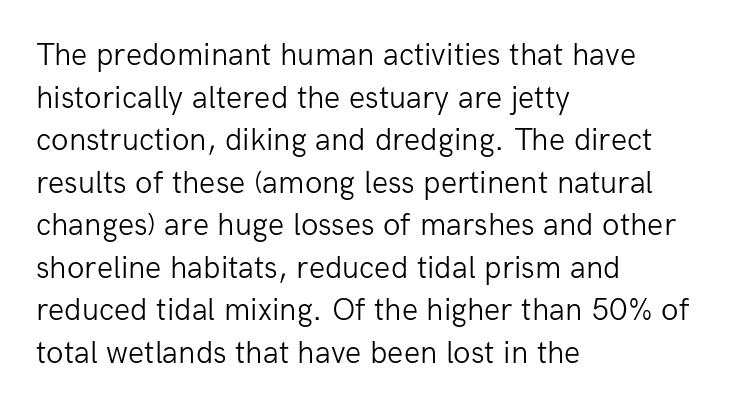
Q: Is the text bold? A: No.
Q: Is the text italic (slanted)? A: No, it is upright.
Q: Is the typeface a serif or a sans-serif typeface? A: Sans-serif.
Q: Is the text underlined? A: No.
Q: How is the paragraph aligned? A: Left-aligned.
Q: Is the spacing between letters normal or unusually wide? A: Normal.
Q: Is the spacing between lines tight, normal or loose? A: Normal.
Q: Width (condensed, normal, or wide)? A: Normal.
Q: Stroke contrast? A: Low.
Q: x-height? A: Medium.
Q: Monospaced? A: No.
